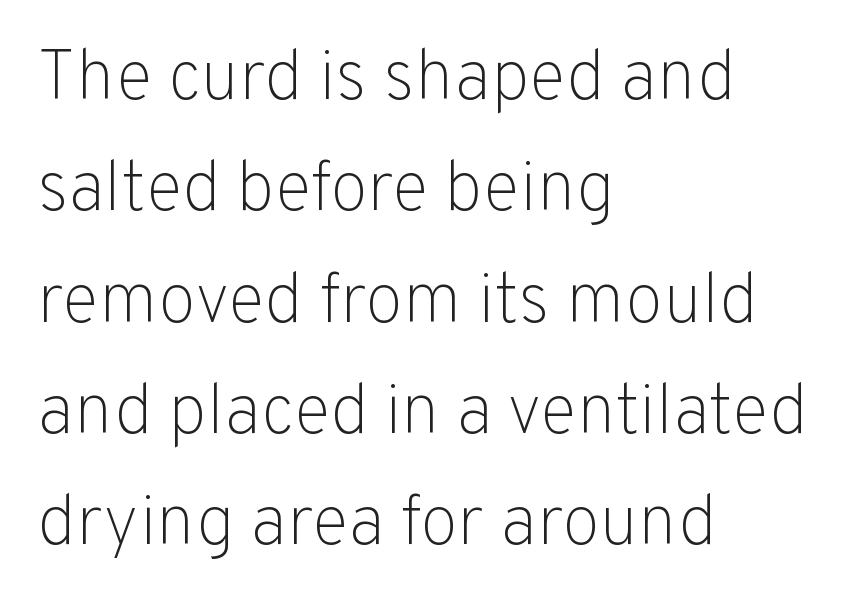
The image shows 70 px light sans-serif type, upright; set left-aligned, normal line spacing (1.59x), normal letter spacing, not underlined; low stroke contrast and a medium x-height.
